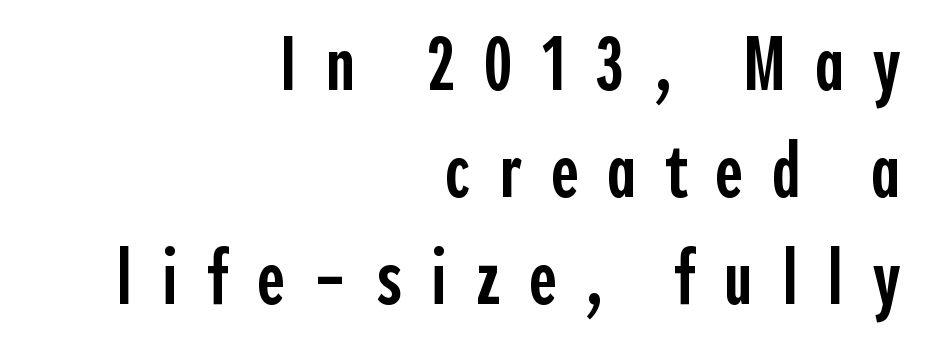
Glyph-to-glyph distance is far greater than everyday printed text. Regarding leading, the lines here are spaced in the standard way. I'd call this a sans setting — the letters go barefoot. The typesetting leans somewhat heavy: a semibold.
